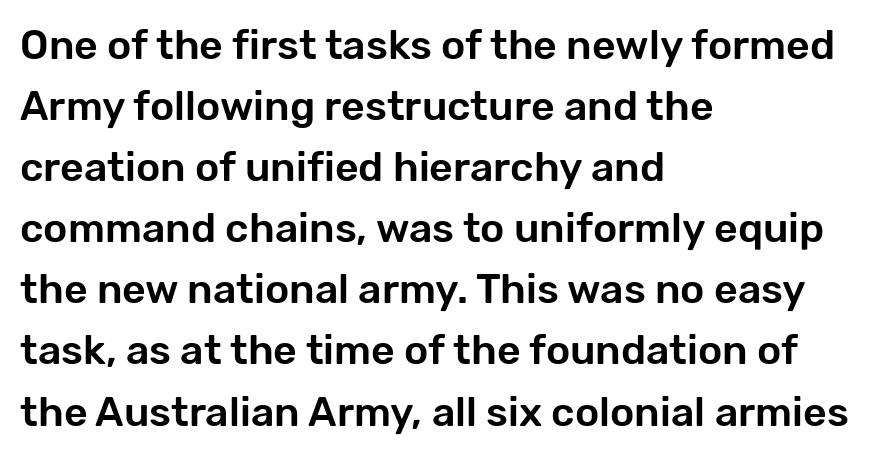
{"serif": "no", "italic": "no", "width": "normal", "stroke_contrast": "low", "x_height": "medium", "monospaced": "no", "underline": "no", "align": "left", "line_spacing": "normal", "line_spacing_ratio": 1.49, "letter_spacing": "normal", "letter_spacing_em": 0.0, "glyph_px": 41}
